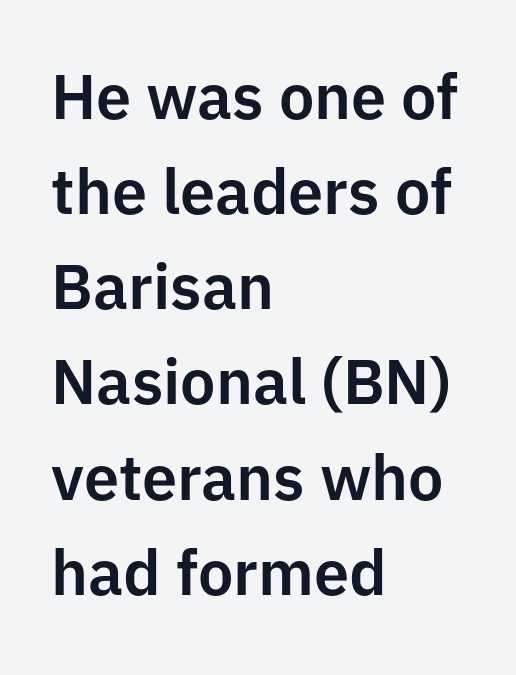
No word sits above an underline. Alignment: flush left. Check where the strokes stop: nothing finishes them off — pure sans. This is the regular roman posture of the typeface.
